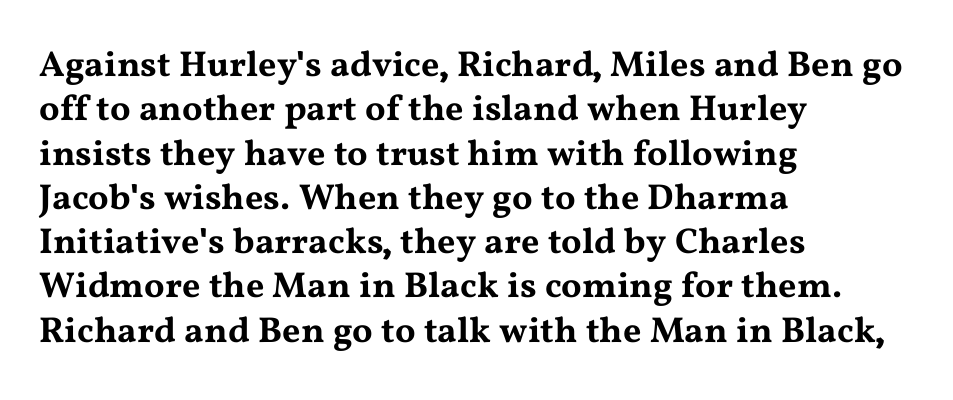
Are there feet on the stems? There are — it's a serif. Here the designer chose a conventional face with non-uniform glyph widths. A student would call this left alignment; a typographer would say flush left, rag right. This is the regular roman posture of the typeface.
